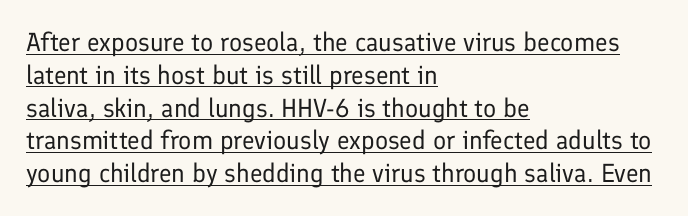
{"italic": "no", "bold": "no", "underline": "yes", "align": "left", "line_spacing": "normal", "line_spacing_ratio": 1.26, "letter_spacing": "normal", "letter_spacing_em": 0.0, "glyph_px": 26}
